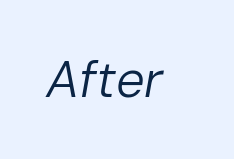
{"italic": "yes", "lean": "right", "slant_degrees": 10, "bold": "no", "weight": "regular", "width": "normal", "stroke_contrast": "low", "x_height": "medium", "monospaced": "no", "underline": "no", "letter_spacing": "normal", "letter_spacing_em": 0.0, "glyph_px": 51}
